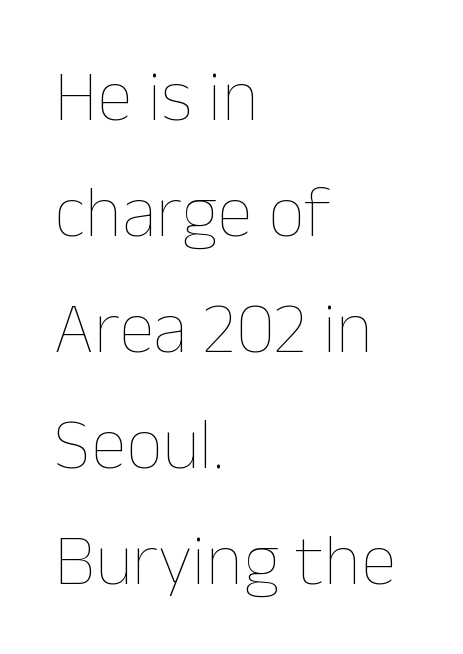
Rule under the text: the space is simply empty. No extra ink here — the face is not bold. The designer left line spacing at the default. Compared with typical body copy, the letter spacing here is the same. The axis of the letterforms is exactly vertical. Horizontal alignment here is leftward, the default for most running prose.
